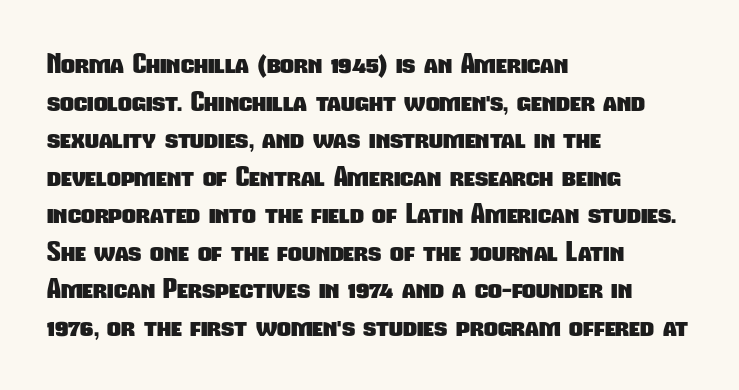
{"bold": "yes", "underline": "no", "align": "left", "line_spacing": "normal", "line_spacing_ratio": 1.39, "letter_spacing": "normal", "letter_spacing_em": 0.0, "glyph_px": 27}
